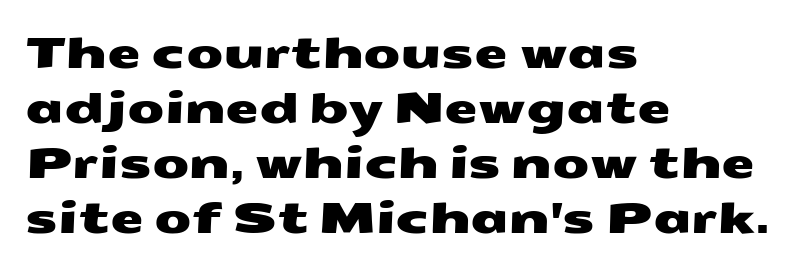
Vertically, the passage feels balanced, rows spaced as you'd expect. Is this a fixed-width face? No — the glyphs have proportional, varying widths. Which margin do the lines hug? The left one — the right edge is uneven. Descenders are the only things crossing below the line.
